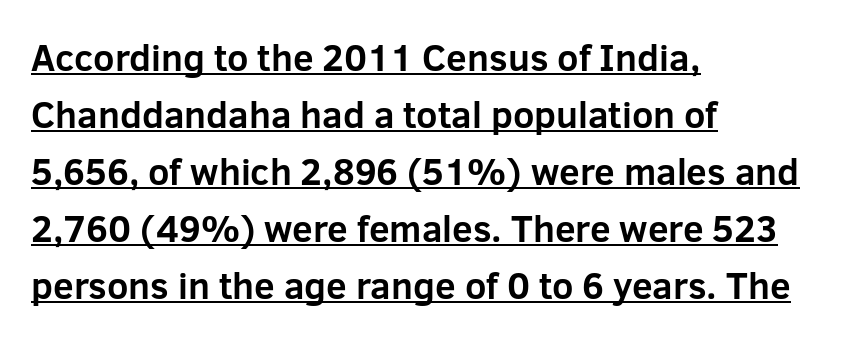
Default kerning and tracking; the words read as compact shapes. The characters look thick and weighty, a clear bold. The passage shown stacks its lines at a standard gap. A typesetter would call this proportional, since set widths differ per character.
